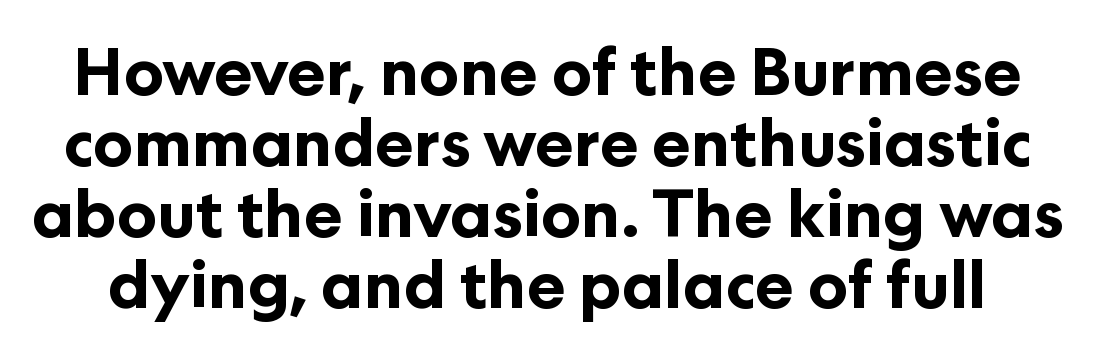
It's the straight-up-and-down kind of type. Words appear dense and cohesive because spacing is normal. Is this a sans? Yes — the strokes have no serifs. The strokes are fattened all the way to bold. The specimen omits any rule beneath the text block's lines. The face used here is proportionally spaced, like ordinary book or web type.
